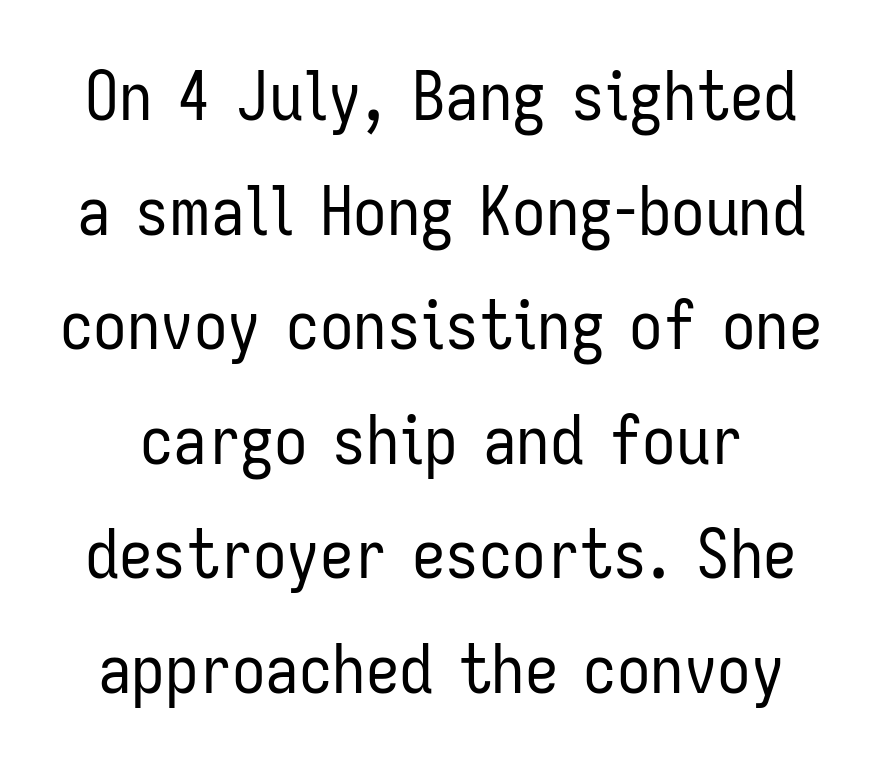
The image shows 67 px regular-weight, condensed sans-serif type, upright; set line spacing 1.71x, normal letter spacing, not underlined; low stroke contrast and a medium x-height.
